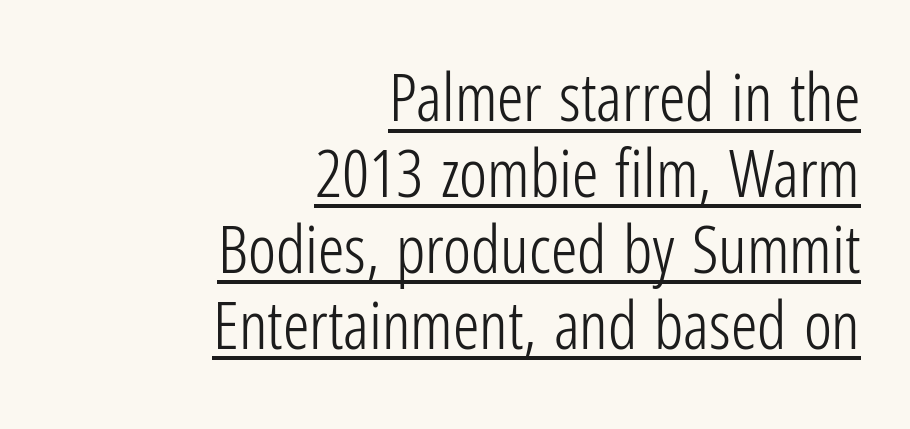
The image shows 66 px light, condensed sans-serif type, upright; set right-aligned, tight line spacing (1.15x), normal letter spacing, underlined; low stroke contrast and a medium x-height.
